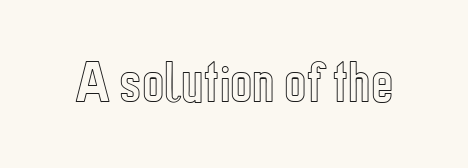
Q: Is the text italic (slanted)? A: No, it is upright.
Q: Is the text underlined? A: No.
Q: Is the spacing between letters normal or unusually wide? A: Normal.
Q: Width (condensed, normal, or wide)? A: Condensed.
Q: x-height? A: Medium.
Q: Monospaced? A: No.
